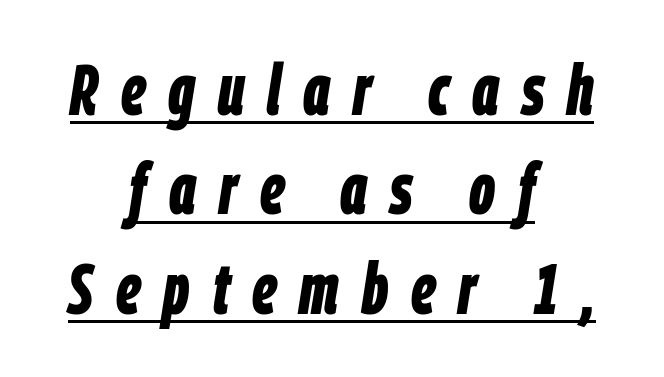
A full-strength bold gives these letters their thick strokes. Proportional: the letters do not fall into vertical columns. Check the space under the baseline: a stroke is drawn there. Italic? Definitely — the glyphs are oblique. The letterforms stand isolated, each surrounded by extra space. Alignment: centered.
